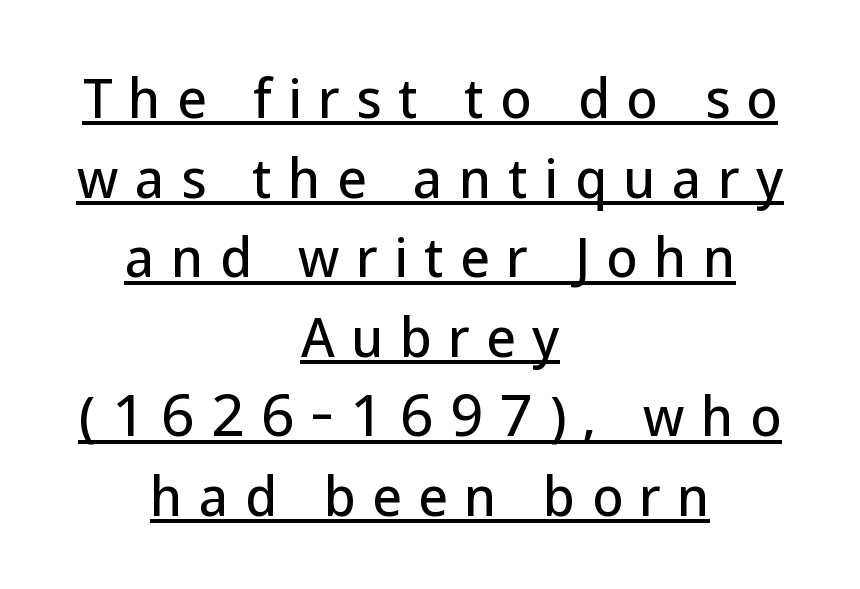
Q: Is the text italic (slanted)? A: No, it is upright.
Q: Is the typeface a serif or a sans-serif typeface? A: Sans-serif.
Q: Is the text underlined? A: Yes.
Q: How is the paragraph aligned? A: Centered.
Q: Is the spacing between letters normal or unusually wide? A: Unusually wide.
Q: Is the spacing between lines tight, normal or loose? A: Normal.
Q: Width (condensed, normal, or wide)? A: Normal.
Q: Stroke contrast? A: Low.
Q: x-height? A: Medium.
Q: Monospaced? A: No.
